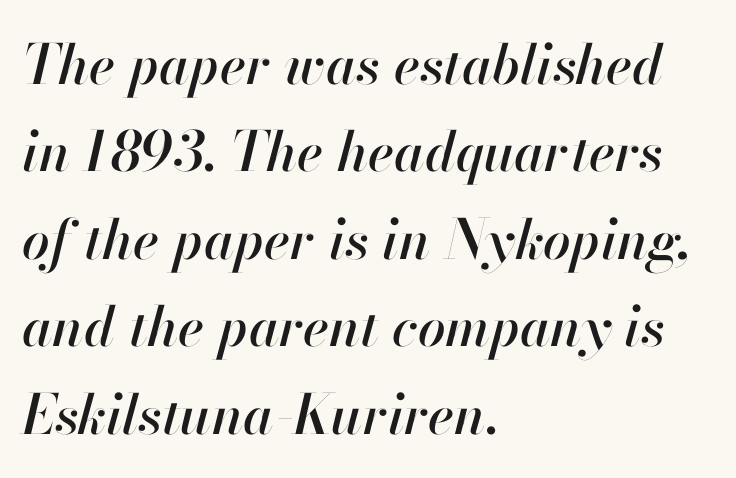
Q: Is the text italic (slanted)? A: Yes, it leans right by about 13 degrees.
Q: Is the text underlined? A: No.
Q: How is the paragraph aligned? A: Left-aligned.
Q: Is the spacing between letters normal or unusually wide? A: Normal.
Q: Is the spacing between lines tight, normal or loose? A: Normal.
Q: Width (condensed, normal, or wide)? A: Normal.
Q: Stroke contrast? A: High.
Q: x-height? A: Small.
Q: Monospaced? A: No.
